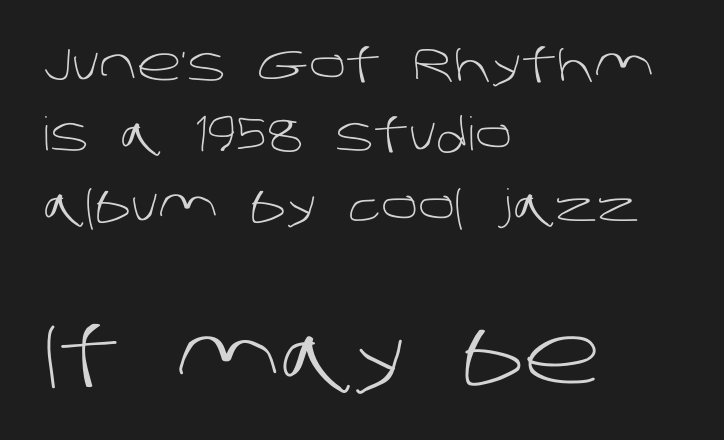
The image shows 80 px light sans-serif type; set left-aligned, normal line spacing (1.53x), normal letter spacing, not underlined; the second (bottom) block is 1.74x larger; low stroke contrast and a large x-height.
